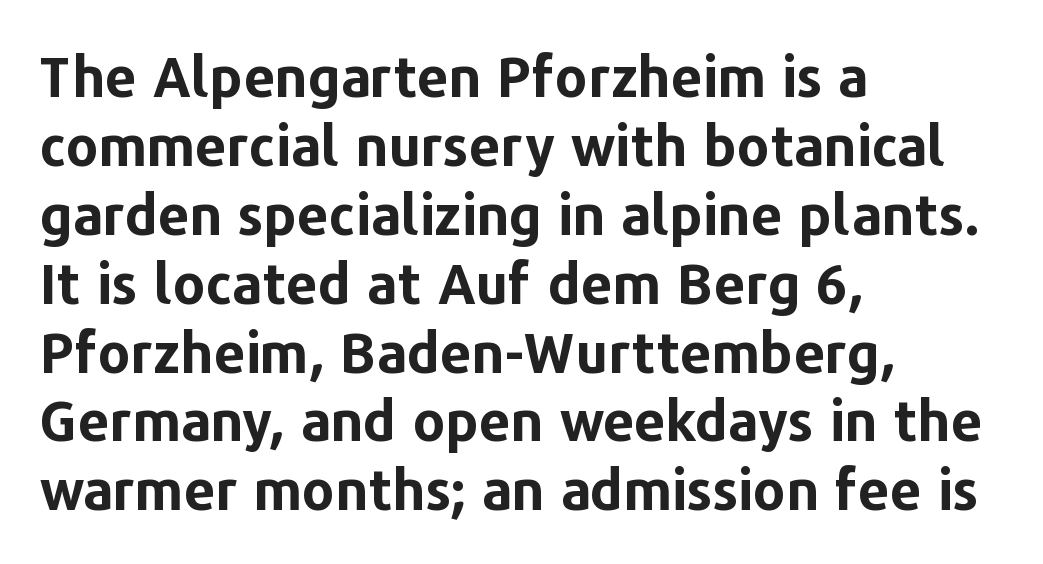
Q: Is the text bold? A: Yes.
Q: Is the text italic (slanted)? A: No, it is upright.
Q: Is the typeface a serif or a sans-serif typeface? A: Sans-serif.
Q: Is the text underlined? A: No.
Q: How is the paragraph aligned? A: Left-aligned.
Q: Is the spacing between letters normal or unusually wide? A: Normal.
Q: Width (condensed, normal, or wide)? A: Normal.
Q: Stroke contrast? A: Low.
Q: x-height? A: Medium.
Q: Monospaced? A: No.
